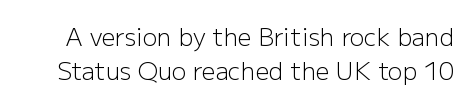
{"italic": "no", "bold": "no", "underline": "no", "line_spacing": "normal", "line_spacing_ratio": 1.43, "letter_spacing": "normal", "letter_spacing_em": 0.0, "glyph_px": 24}
